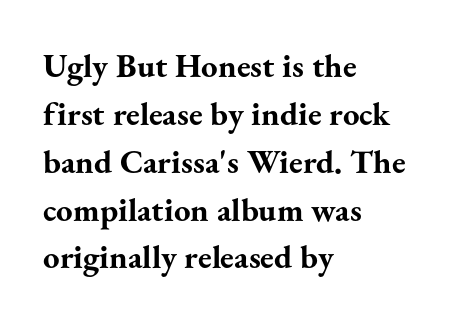
Small tapered or slab feet sit at the stroke ends, so this counts as serif. You can tell it's not italic because the verticals are truly vertical. The line-height multiplier appears to be the usual default. The gap between lines stays unmarked. Tracking value appears to be zero — textbook default spacing. Layout note: lines flush left.
